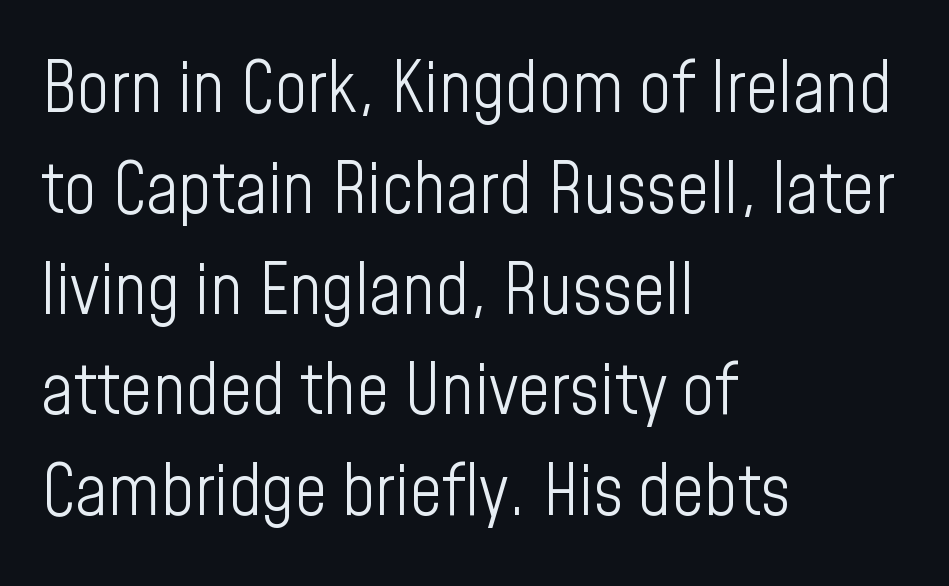
The image shows 71 px light, condensed sans-serif type, upright; set left-aligned, normal line spacing (1.42x), normal letter spacing, not underlined; low stroke contrast and a medium x-height.
